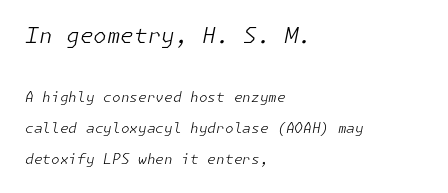
{"italic": "yes", "lean": "right", "slant_degrees": 11, "bold": "no", "underline": "no", "align": "left", "line_spacing": "loose", "line_spacing_ratio": 2.2, "letter_spacing": "normal", "letter_spacing_em": 0.0, "larger_block": "first", "size_ratio": 1.57, "glyph_px": 22}
